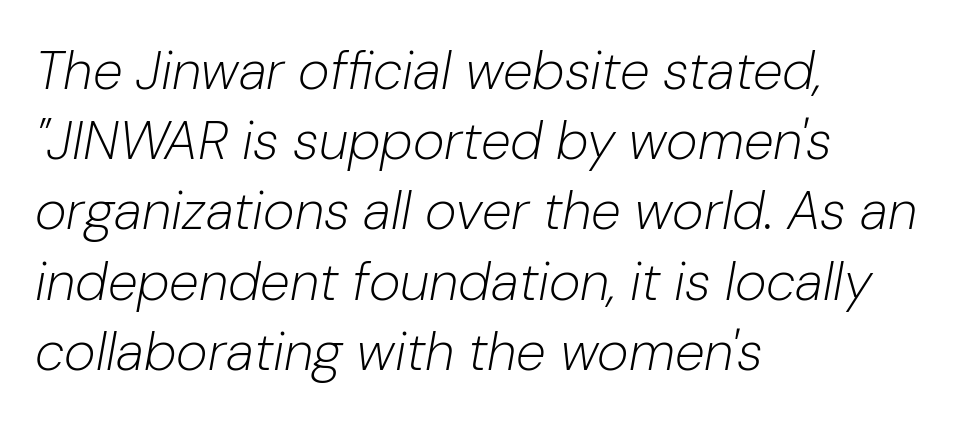
{"italic": "yes", "lean": "right", "slant_degrees": 10, "bold": "no", "weight": "light", "width": "normal", "stroke_contrast": "low", "x_height": "medium", "monospaced": "no", "underline": "no", "align": "left", "line_spacing": "normal", "line_spacing_ratio": 1.3, "letter_spacing": "normal", "letter_spacing_em": 0.0, "glyph_px": 54}
